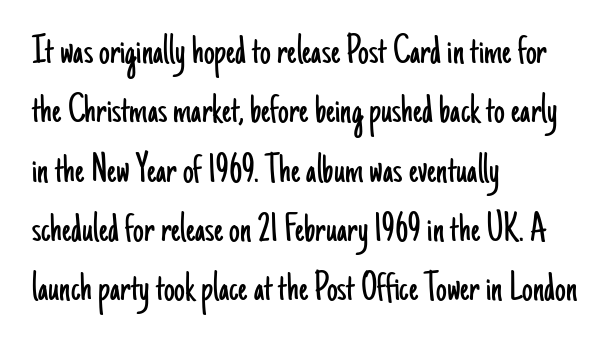
{"serif": "no", "italic": "no", "bold": "no", "weight": "light", "width": "condensed", "stroke_contrast": "low", "x_height": "small", "monospaced": "no", "underline": "no", "align": "left", "line_spacing": "normal", "line_spacing_ratio": 1.38, "letter_spacing": "normal", "letter_spacing_em": 0.0, "glyph_px": 43}
